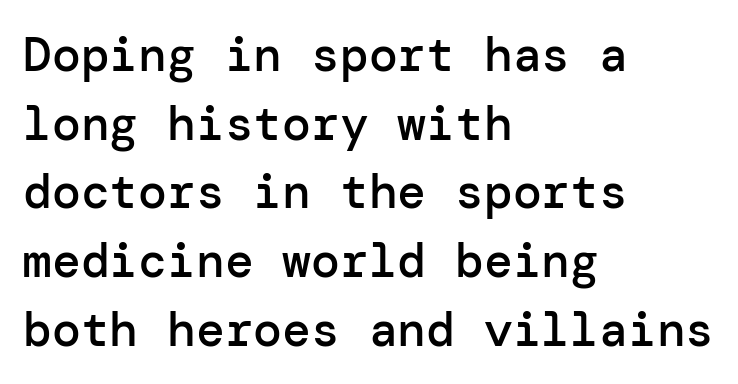
This sample uses plain, unmodified letter spacing. Compared with an ordinary text face, these strokes are moderately heavier — a semibold. Leftover space on each line is placed entirely after the last word. Every character sits straight up, as roman type does. Descenders are the only things crossing below the line.
